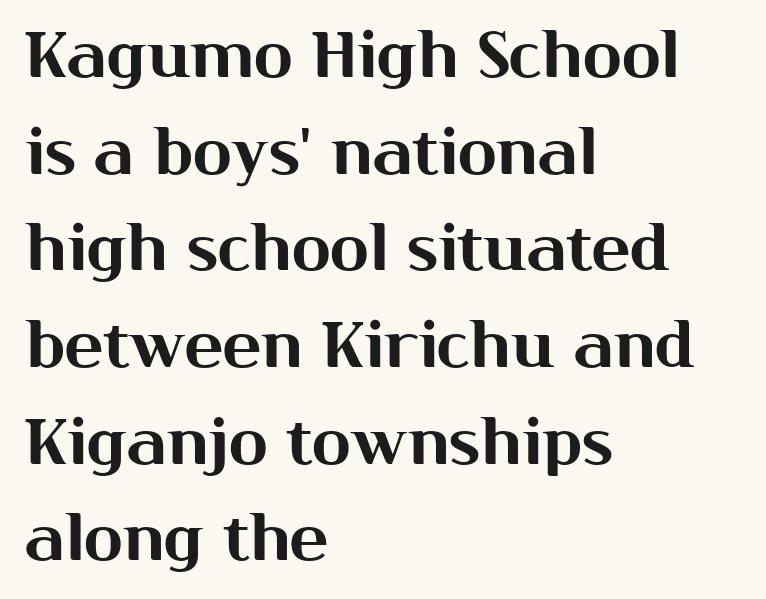
{"serif": "no", "italic": "no", "width": "normal", "stroke_contrast": "medium", "x_height": "medium", "monospaced": "no", "underline": "no", "align": "left", "line_spacing": "normal", "line_spacing_ratio": 1.51, "letter_spacing": "normal", "letter_spacing_em": 0.0, "glyph_px": 64}
